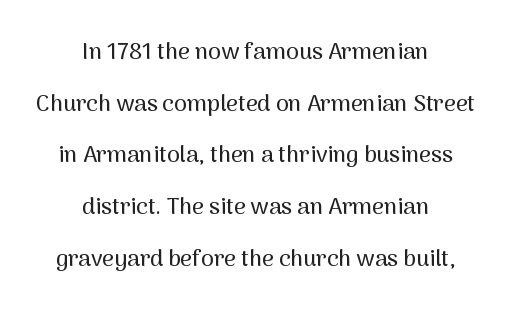
The typesetter chose a symmetrical, centered arrangement here. The foot of each line stays bare and open. Tall strokes in this sample are plumb rather than angled. Vertical spacing — loose. A typesetter would call this zero additional tracking.
